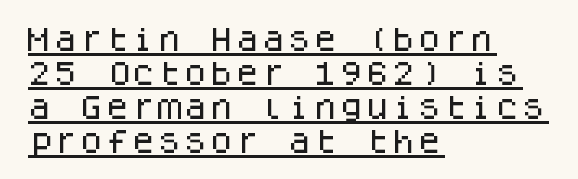
Q: Is the text italic (slanted)? A: No, it is upright.
Q: Is the text underlined? A: Yes.
Q: How is the paragraph aligned? A: Left-aligned.
Q: Is the spacing between letters normal or unusually wide? A: Normal.
Q: Is the spacing between lines tight, normal or loose? A: Normal.
